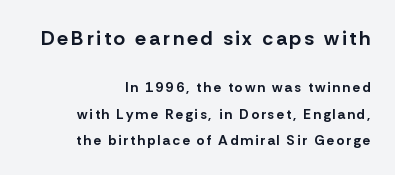
Q: Is the text bold? A: Yes.
Q: Is the text italic (slanted)? A: No, it is upright.
Q: Is the text underlined? A: No.
Q: How is the paragraph aligned? A: Right-aligned.
Q: Which block of text is set in a larger size, the first (top) or the second (bottom)? A: The first (top) one.
